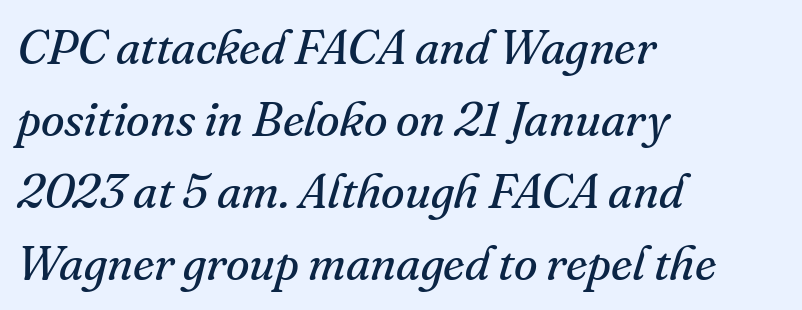
Q: Is the text bold? A: No.
Q: Is the text italic (slanted)? A: Yes, it leans right by about 16 degrees.
Q: Is the typeface a serif or a sans-serif typeface? A: Serif.
Q: Is the text underlined? A: No.
Q: How is the paragraph aligned? A: Left-aligned.
Q: Is the spacing between letters normal or unusually wide? A: Normal.
Q: Is the spacing between lines tight, normal or loose? A: Normal.
Q: Width (condensed, normal, or wide)? A: Normal.
Q: Stroke contrast? A: Medium.
Q: x-height? A: Small.
Q: Monospaced? A: No.
